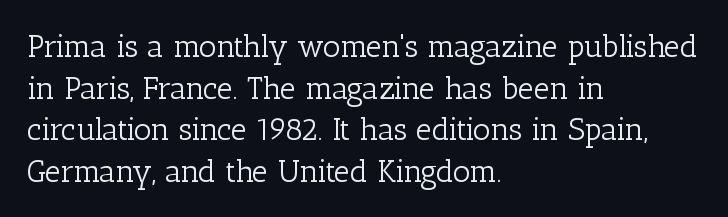
Caption: standard tracking, unaltered. The rendering uses natural spacing where letterforms have individual widths. The typesetter chose a ragged-right arrangement here. Vertical spacing — default. No italicization has been applied; the sample stays upright. The passage shown is not underscored anywhere.
